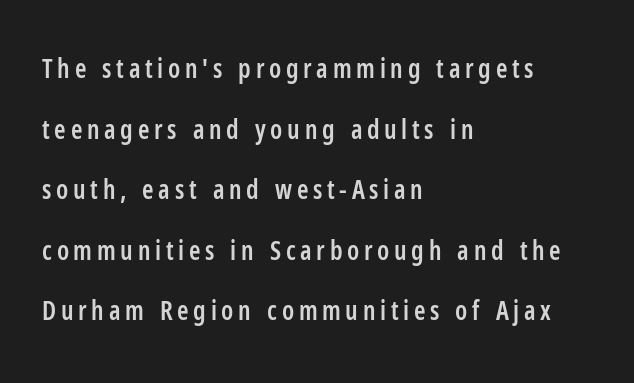
{"italic": "no", "bold": "semi", "underline": "no", "align": "left", "line_spacing": "loose", "line_spacing_ratio": 2.33, "glyph_px": 26}
